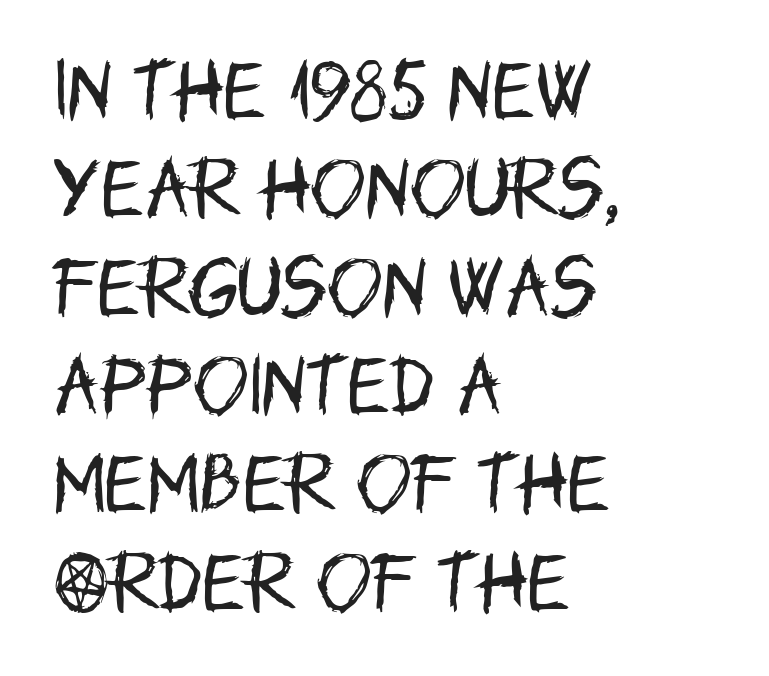
{"serif": "no", "italic": "no", "bold": "no", "weight": "regular", "width": "condensed", "stroke_contrast": "low", "x_height": "large", "monospaced": "no", "underline": "no", "align": "left", "line_spacing": "normal", "line_spacing_ratio": 1.49, "letter_spacing": "normal", "letter_spacing_em": 0.0, "glyph_px": 66}
